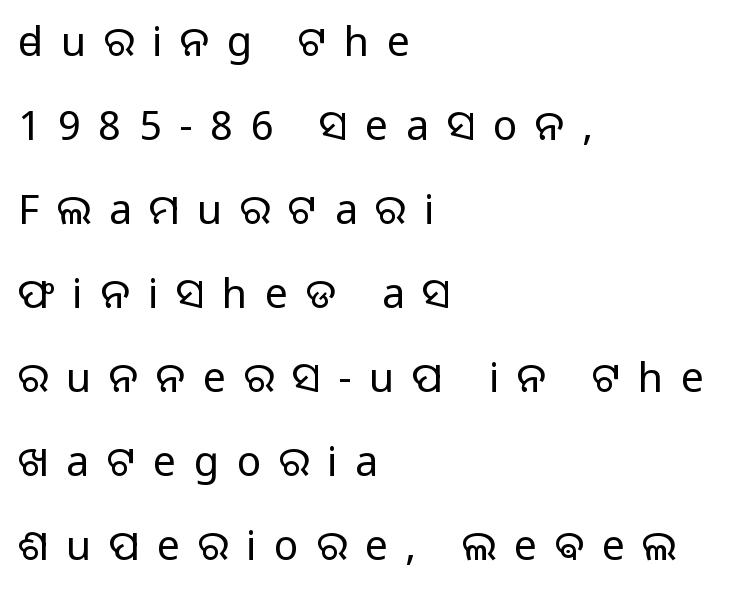
The strokes carry an ordinary text weight at most. The tracking jumps out immediately: characters are airy and widely separated. Varying glyph widths throughout — classic text-font behaviour. Descender tails drop into unmarked territory. The paragraph shown leans on its left margin. This is sans-serif lettering, the kind often seen on screens and signage.
